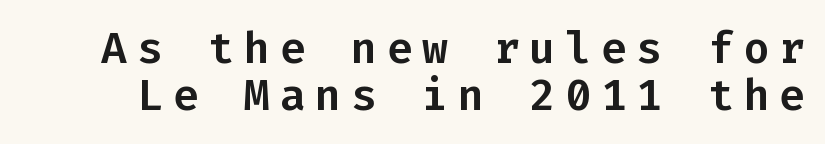
The image shows 43 px sans-serif type, upright, monospaced; set tight line spacing (1.09x), unusually wide letter spacing (+0.23 em), not underlined; low stroke contrast and a medium x-height.
